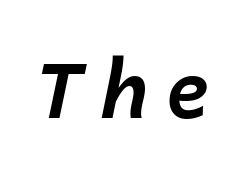
{"italic": "yes", "lean": "right", "slant_degrees": 12, "bold": "yes", "weight": "bold", "width": "normal", "stroke_contrast": "low", "x_height": "medium", "monospaced": "no", "underline": "no", "letter_spacing": "wide", "letter_spacing_em": 0.2, "glyph_px": 79}
